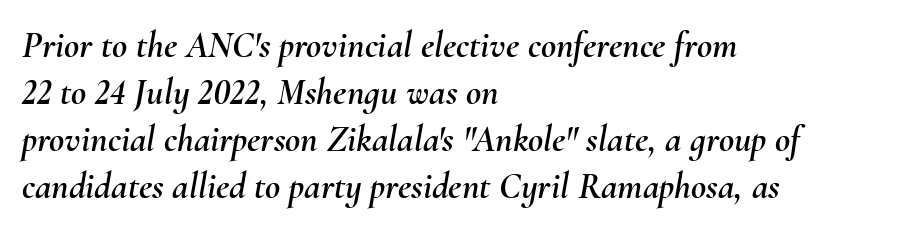
Q: Is the text italic (slanted)? A: Yes, it leans right by about 10 degrees.
Q: Is the text underlined? A: No.
Q: How is the paragraph aligned? A: Left-aligned.
Q: Is the spacing between letters normal or unusually wide? A: Normal.
Q: Is the spacing between lines tight, normal or loose? A: Normal.
Q: Width (condensed, normal, or wide)? A: Normal.
Q: Stroke contrast? A: Medium.
Q: x-height? A: Small.
Q: Monospaced? A: No.
